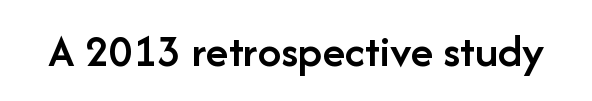
The image shows 47 px semibold sans-serif type, upright; set normal letter spacing, not underlined; low stroke contrast and a medium x-height.
